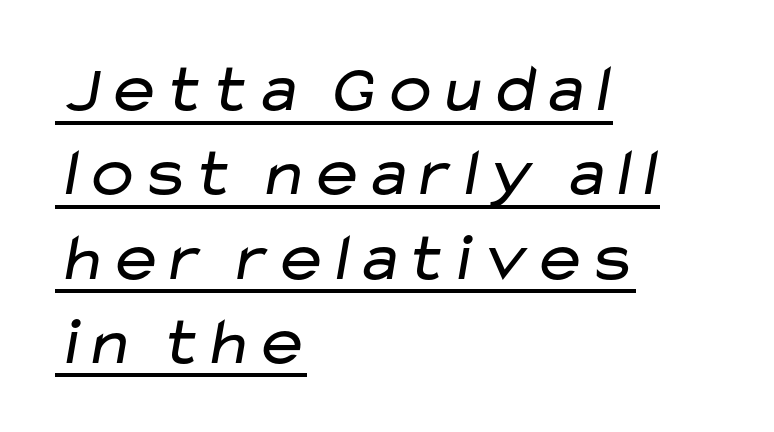
The image shows 68 px regular-weight, wide sans-serif type; set left-aligned, line spacing 1.24x, normal letter spacing, underlined; low stroke contrast and a medium x-height.
